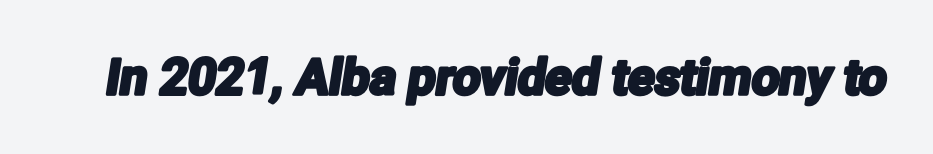
{"serif": "no", "width": "condensed", "stroke_contrast": "low", "x_height": "medium", "monospaced": "no", "underline": "no", "letter_spacing": "normal", "letter_spacing_em": 0.0, "glyph_px": 49}
